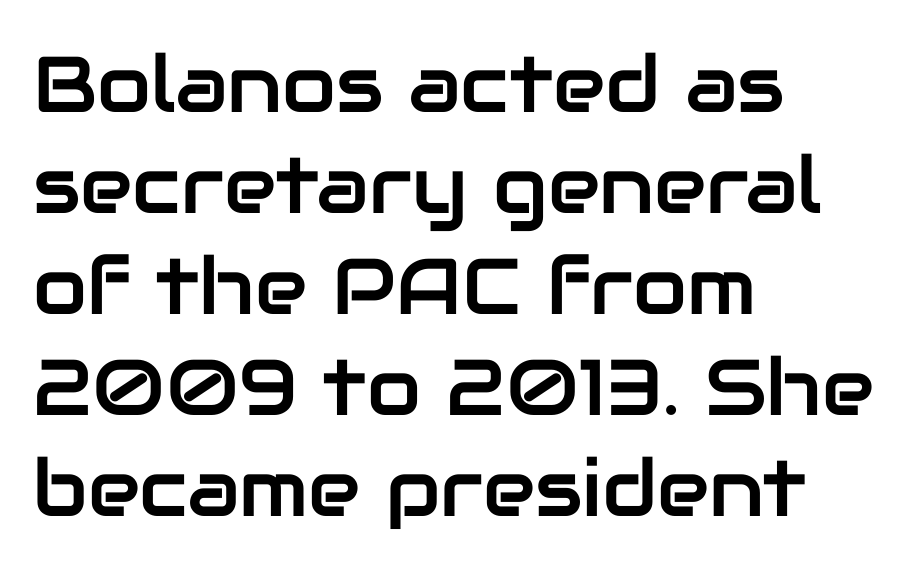
The image shows 79 px sans-serif type, upright; set left-aligned, normal line spacing (1.28x), normal letter spacing, not underlined; low stroke contrast and a medium x-height.
